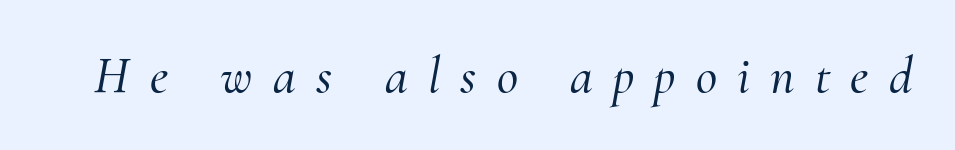
The image shows 52 px serif type, italic (leaning right); set unusually wide letter spacing (+0.39 em), not underlined; medium stroke contrast and a small x-height.
